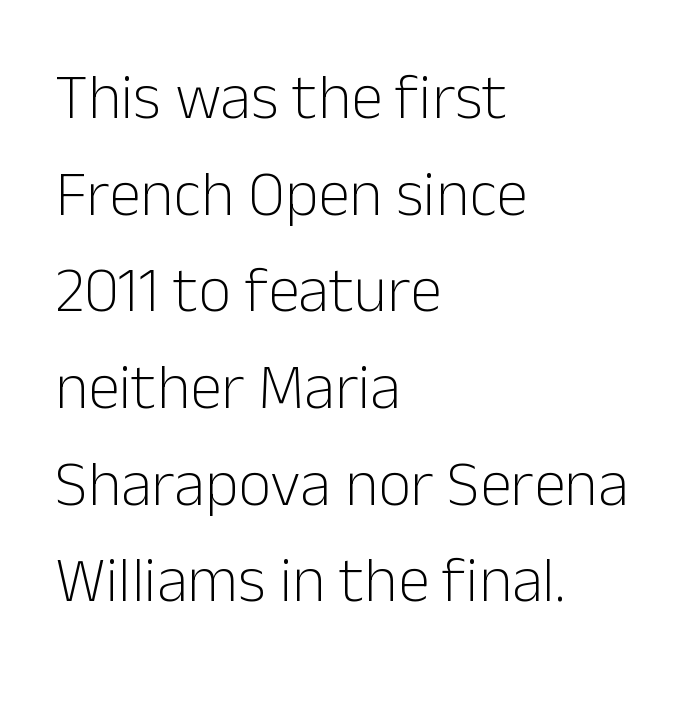
{"serif": "no", "italic": "no", "bold": "no", "weight": "light", "width": "normal", "stroke_contrast": "low", "x_height": "medium", "monospaced": "no", "underline": "no", "align": "left", "line_spacing": "normal", "line_spacing_ratio": 1.51, "letter_spacing": "normal", "letter_spacing_em": 0.0, "glyph_px": 64}
